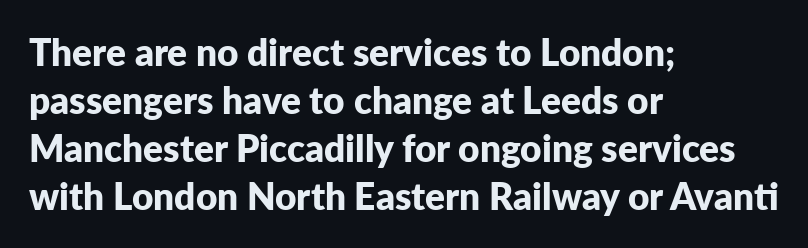
{"serif": "no", "italic": "no", "bold": "yes", "weight": "bold", "width": "normal", "stroke_contrast": "low", "x_height": "medium", "monospaced": "no", "underline": "no", "align": "left", "line_spacing": "normal", "line_spacing_ratio": 1.3, "letter_spacing": "normal", "letter_spacing_em": 0.0, "glyph_px": 37}
